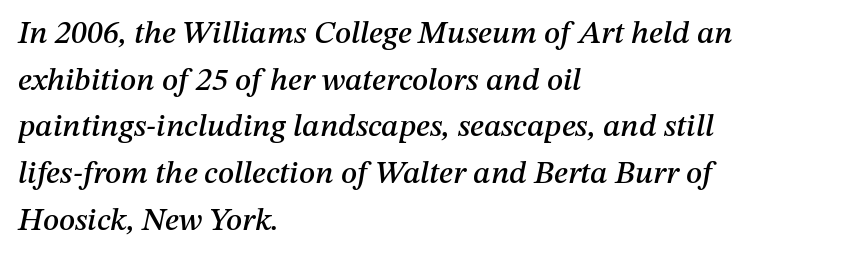
Q: Is the text italic (slanted)? A: Yes, it leans right by about 12 degrees.
Q: Is the text underlined? A: No.
Q: How is the paragraph aligned? A: Left-aligned.
Q: Is the spacing between letters normal or unusually wide? A: Normal.
Q: Is the spacing between lines tight, normal or loose? A: Normal.
Q: Width (condensed, normal, or wide)? A: Normal.
Q: Stroke contrast? A: Medium.
Q: x-height? A: Medium.
Q: Monospaced? A: No.
